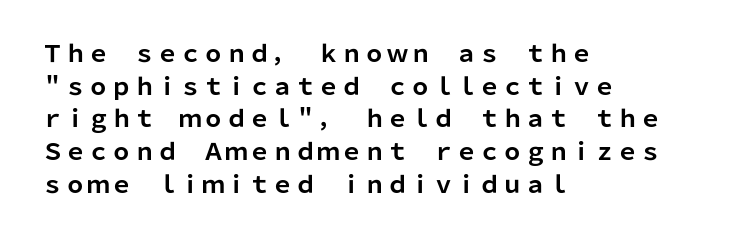
{"italic": "no", "bold": "yes", "underline": "no", "align": "left", "line_spacing": "normal", "line_spacing_ratio": 1.42, "letter_spacing": "normal", "letter_spacing_em": 0.0, "glyph_px": 23}
